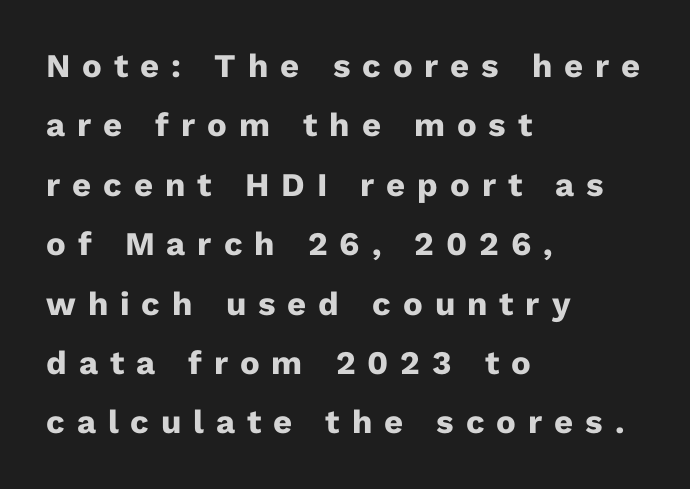
{"serif": "no", "italic": "no", "bold": "yes", "weight": "heavy", "width": "normal", "stroke_contrast": "low", "x_height": "medium", "monospaced": "no", "underline": "no", "align": "left", "line_spacing_ratio": 1.8, "letter_spacing": "wide", "letter_spacing_em": 0.36, "glyph_px": 33}
